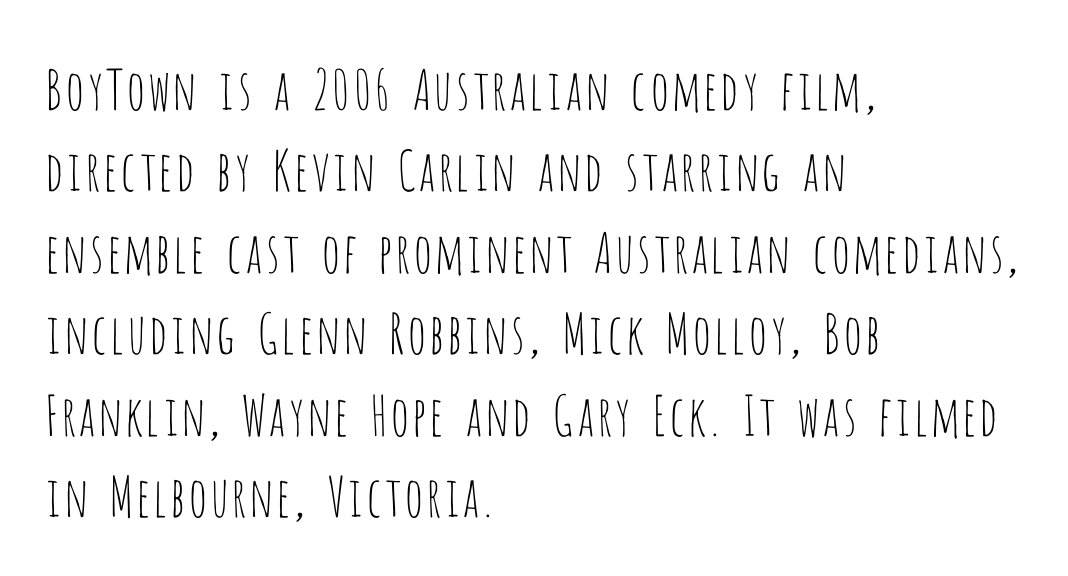
These lines stack with their left ends in a neat column. If you measured baseline to baseline, you'd find a middling distance. The rendering shows plain stroke endings on the letterforms — a sans-serif design. If you drew a line through each stem, it would be perfectly vertical. No letter is thick-stroked: the sample isn't bold. Honestly, there is no underline to notice here at all.
